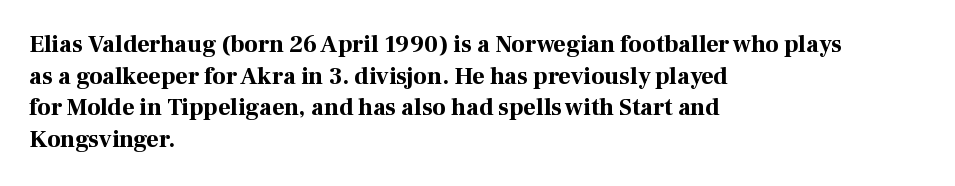
The image shows 24 px bold type, upright; set left-aligned, normal line spacing (1.32x), normal letter spacing, not underlined.
